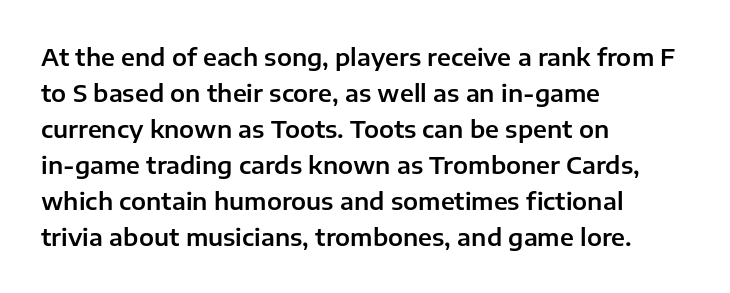
You can tell it's not italic because the verticals are truly vertical. Whoever set this chose a conventional vertical rhythm. The line texture is even and compact thanks to regular tracking. Each row of text sits above clean, open space.
